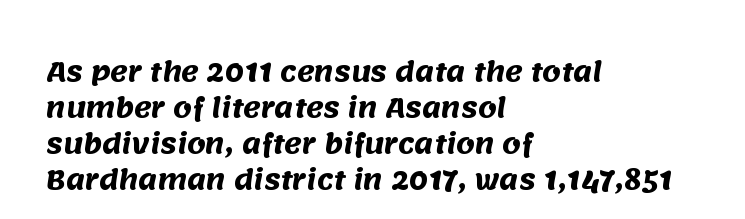
A dark, heavy texture on the line: the type is bold. One glance says typical: line gaps are just what's usual. The space directly below the letters is spotless. Line beginnings align vertically; line endings do not.
